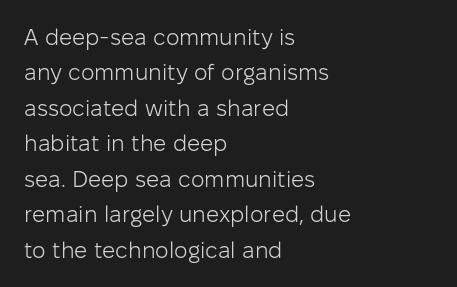
{"italic": "no", "bold": "no", "underline": "no", "align": "left", "line_spacing": "normal", "line_spacing_ratio": 1.54, "letter_spacing": "normal", "letter_spacing_em": 0.0, "glyph_px": 23}
